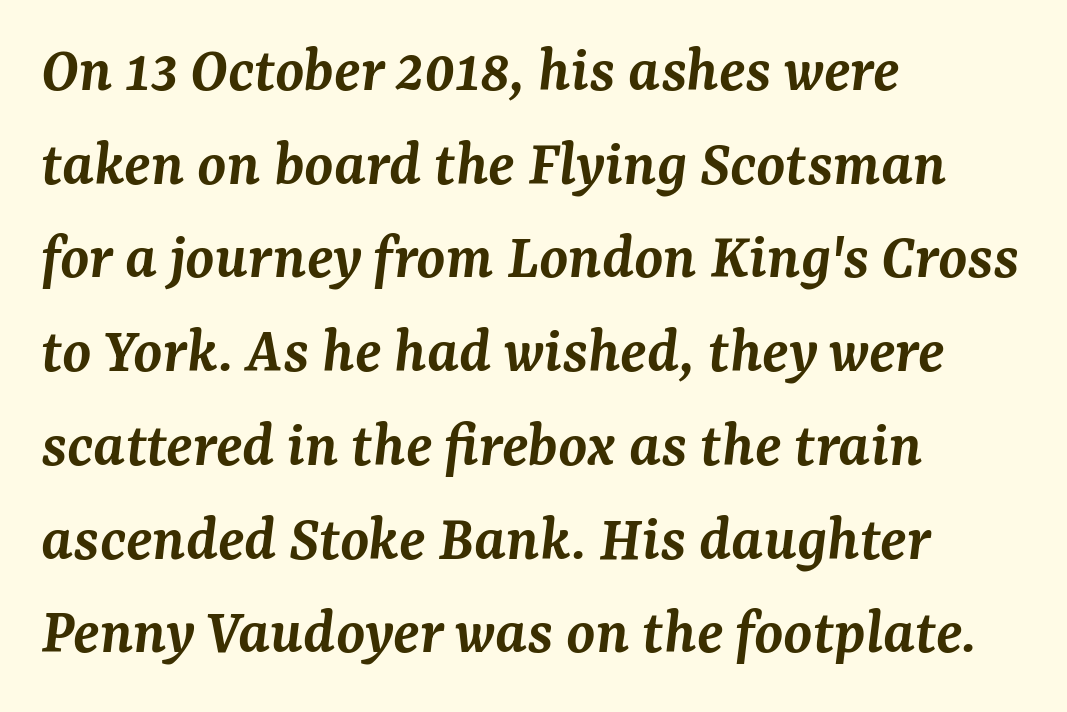
Q: Is the text bold? A: Semi-bold.
Q: Is the text italic (slanted)? A: Yes, it leans right by about 7 degrees.
Q: Is the typeface a serif or a sans-serif typeface? A: Serif.
Q: Is the text underlined? A: No.
Q: How is the paragraph aligned? A: Left-aligned.
Q: Is the spacing between letters normal or unusually wide? A: Normal.
Q: Is the spacing between lines tight, normal or loose? A: Normal.
Q: Width (condensed, normal, or wide)? A: Normal.
Q: Stroke contrast? A: Medium.
Q: x-height? A: Medium.
Q: Monospaced? A: No.
